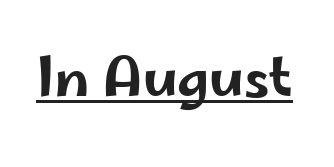
Q: Is the text italic (slanted)? A: No, it is upright.
Q: Is the typeface a serif or a sans-serif typeface? A: Sans-serif.
Q: Is the text underlined? A: Yes.
Q: Is the spacing between letters normal or unusually wide? A: Normal.
Q: Width (condensed, normal, or wide)? A: Wide.
Q: Stroke contrast? A: Low.
Q: x-height? A: Small.
Q: Monospaced? A: No.
